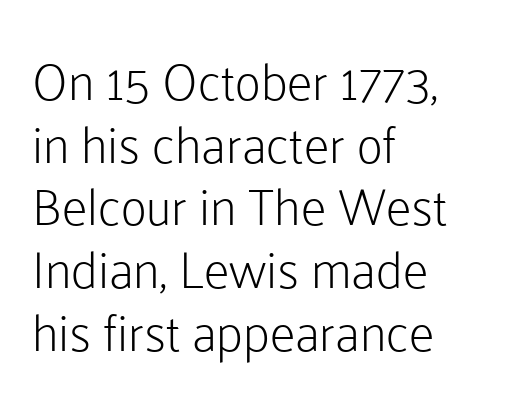
{"serif": "no", "italic": "no", "bold": "no", "weight": "light", "width": "normal", "stroke_contrast": "low", "x_height": "medium", "monospaced": "no", "underline": "no", "align": "left", "line_spacing_ratio": 1.23, "letter_spacing": "normal", "letter_spacing_em": 0.0, "glyph_px": 51}
